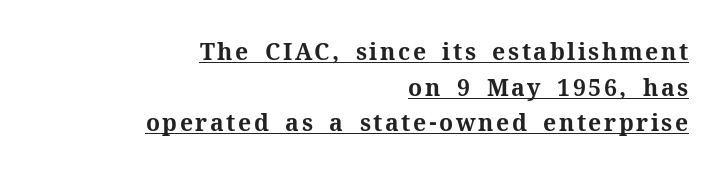
What's the leading like? Ordinary, nothing unusual. Notice how a bar underscores the lettering throughout. A student would call this right alignment; a typographer would say flush right, rag left. You'd pick this weight for a headline — it's a proper bold.
